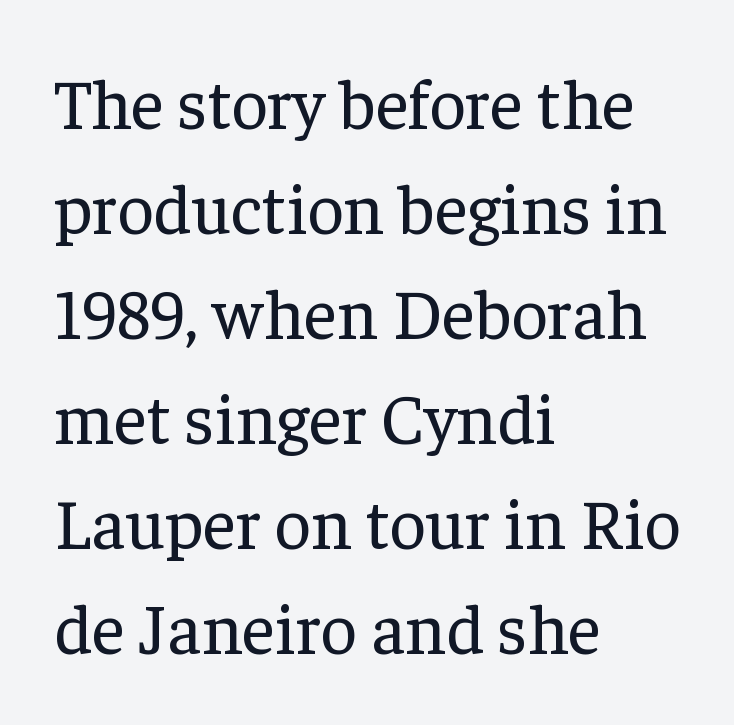
The paragraph has a hard left edge and a soft right edge. Baseline-to-baseline distance is the conventional proportion of letter height. Heaviness? Minimal to ordinary, like unemphasized prose. What kind of face is this? One with serifs. The gap between lines stays unmarked.
